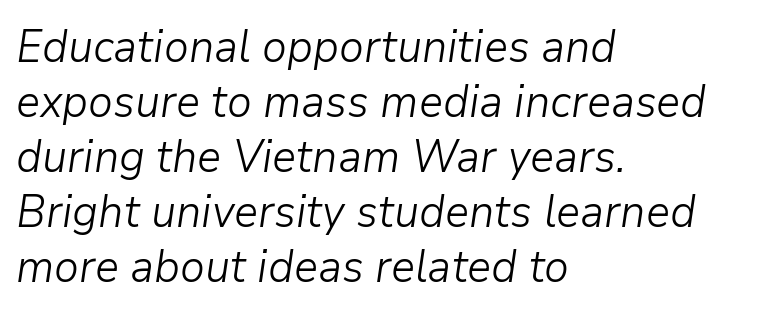
The image shows 45 px light type, italic (leaning right); set left-aligned, line spacing 1.22x, normal letter spacing, not underlined; low stroke contrast and a medium x-height.
